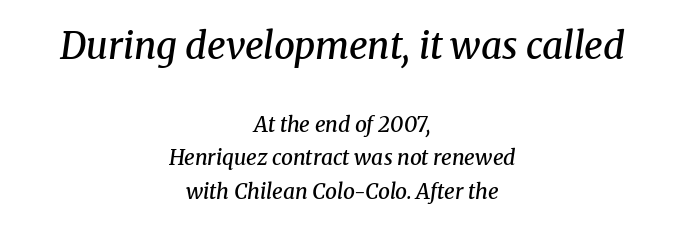
Whoever set this made the first block the dominant, larger element. This rendering leaves character spacing at its baseline value. Quick note: interline space is typical. The paragraph has two soft edges and a firm central axis.
